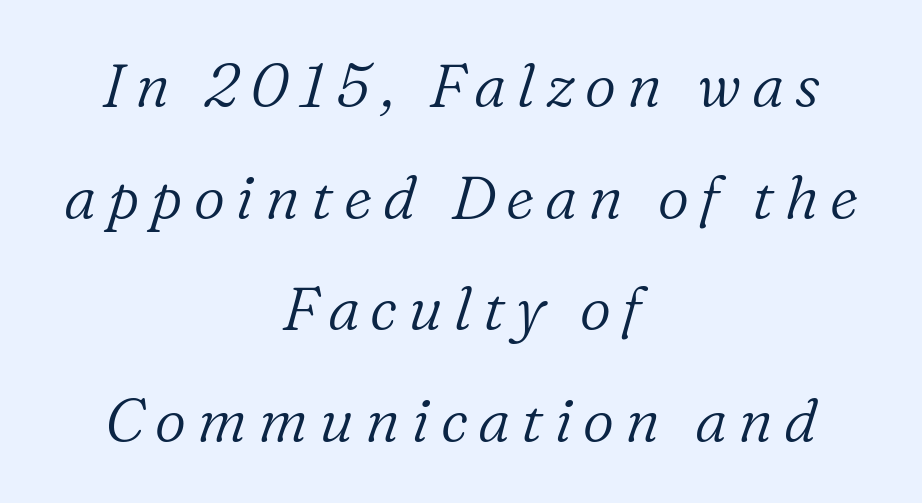
The glyphs look as if they've been sheared to an angle. The typesetting does not lean heavy: it is not bold. Little horizontal feet cap the strokes, marking this as serif type. Horizontally, the lines are justified to the midpoint only.
